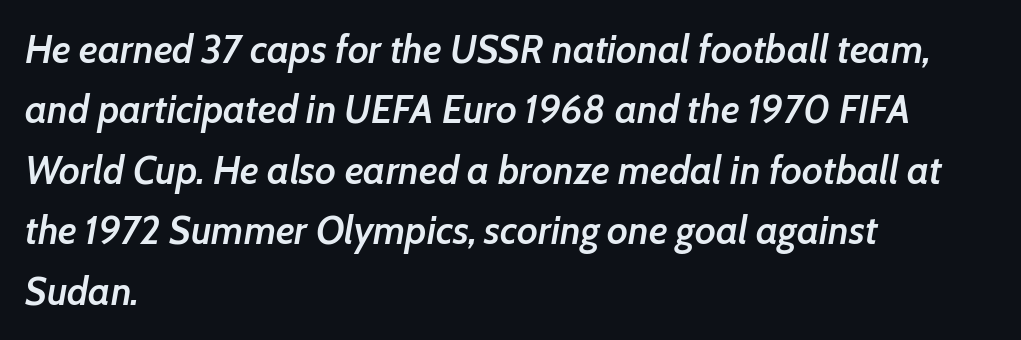
The image shows 39 px semibold type, italic (leaning right); set left-aligned, normal line spacing (1.55x), normal letter spacing, not underlined; low stroke contrast and a medium x-height.
